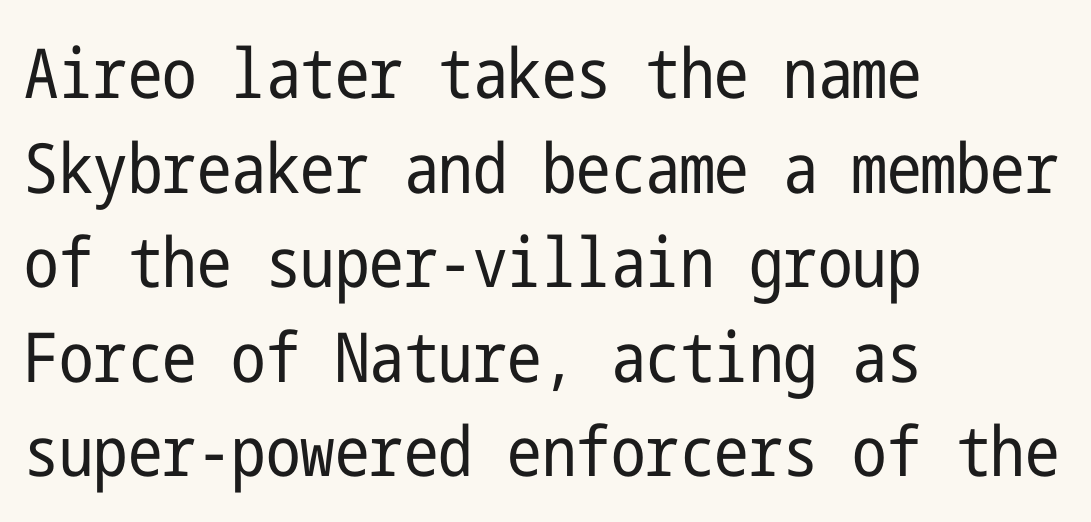
Q: Is the text bold? A: No.
Q: Is the text italic (slanted)? A: No, it is upright.
Q: Is the typeface a serif or a sans-serif typeface? A: Sans-serif.
Q: Is the text underlined? A: No.
Q: How is the paragraph aligned? A: Left-aligned.
Q: Is the spacing between letters normal or unusually wide? A: Normal.
Q: Is the spacing between lines tight, normal or loose? A: Normal.
Q: Width (condensed, normal, or wide)? A: Condensed.
Q: Stroke contrast? A: Low.
Q: x-height? A: Medium.
